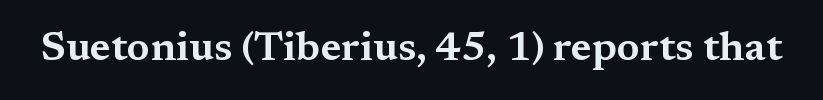
Standard letterfit; no display-style spreading of the glyphs. Posture: upright roman. Underline: absent. Think of a printed novel: that variable character pitch is what you see here.
